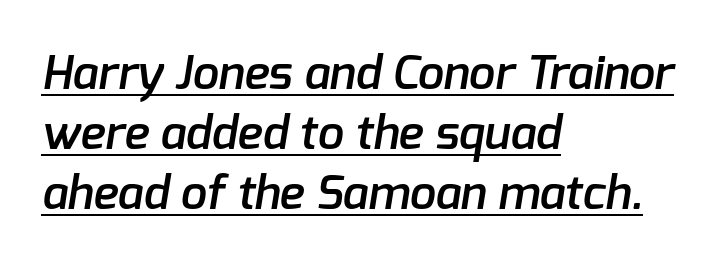
{"serif": "no", "bold": "semi", "weight": "semibold", "width": "normal", "stroke_contrast": "low", "x_height": "medium", "monospaced": "no", "underline": "yes", "align": "left", "line_spacing": "normal", "line_spacing_ratio": 1.28, "letter_spacing": "normal", "letter_spacing_em": 0.0, "glyph_px": 47}
